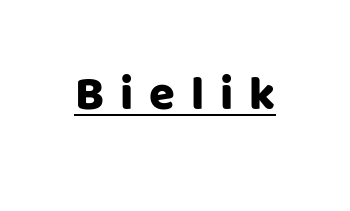
The image shows 47 px sans-serif type, upright; set unusually wide letter spacing (+0.34 em), underlined; low stroke contrast and a large x-height.
